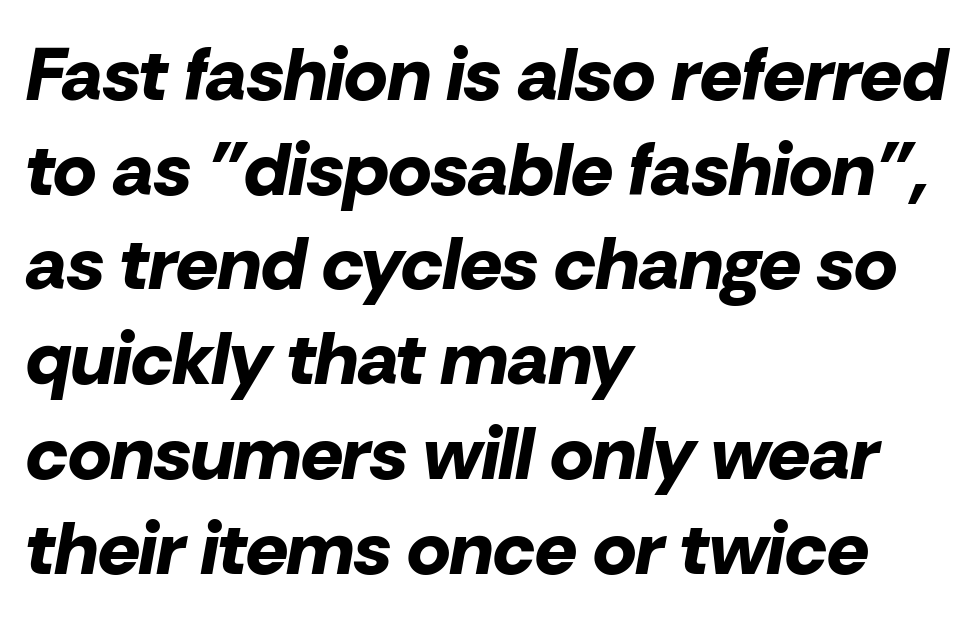
The image shows 74 px bold type, italic (leaning right); set left-aligned, normal line spacing (1.28x), normal letter spacing, not underlined; low stroke contrast and a medium x-height.
